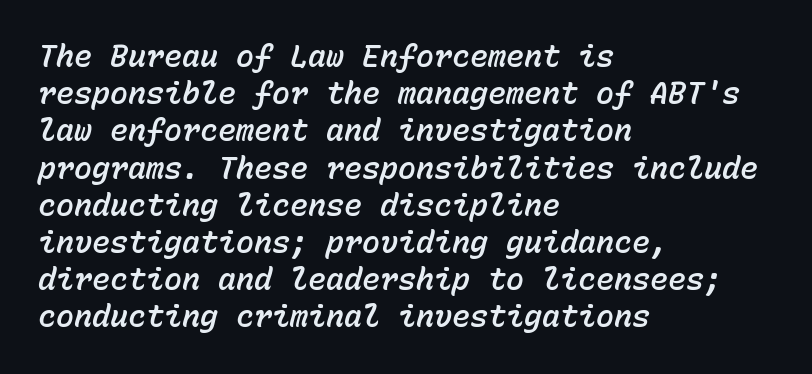
{"italic": "yes", "lean": "right", "slant_degrees": 15, "width": "normal", "stroke_contrast": "low", "x_height": "medium", "monospaced": "yes", "underline": "no", "align": "left", "line_spacing_ratio": 1.24, "letter_spacing": "normal", "letter_spacing_em": 0.0, "glyph_px": 30}
